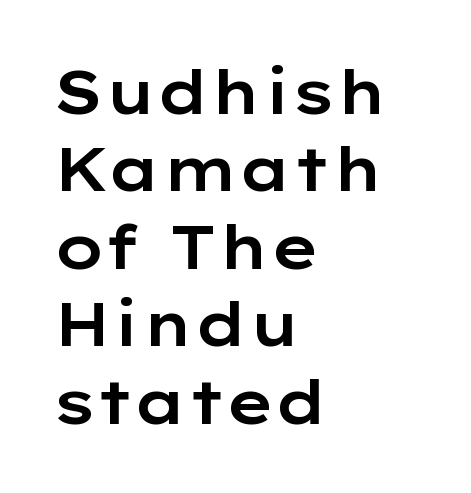
How are the letters spaced? Ordinarily, with no added tracking. This is roman type, the default non-slanted kind. This block has exactly the height ordinary leading produces. In terms of letterform style, serifs are entirely absent. This rendering uses left alignment, leaving the right contour irregular. Think of a printed novel: that variable character pitch is what you see here.
